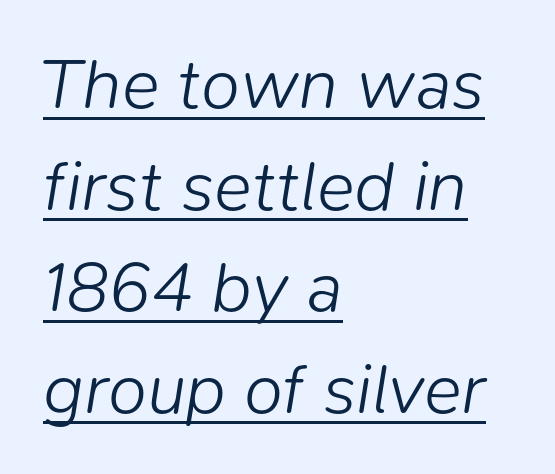
Every row of glyphs begins at an identical x-position on the left. The letters advance in unequal steps, a hallmark of proportional type. Heaviness? Minimal to ordinary, like unemphasized prose. Underlined type. Would a proofreader flag this as italicized? Yes.
